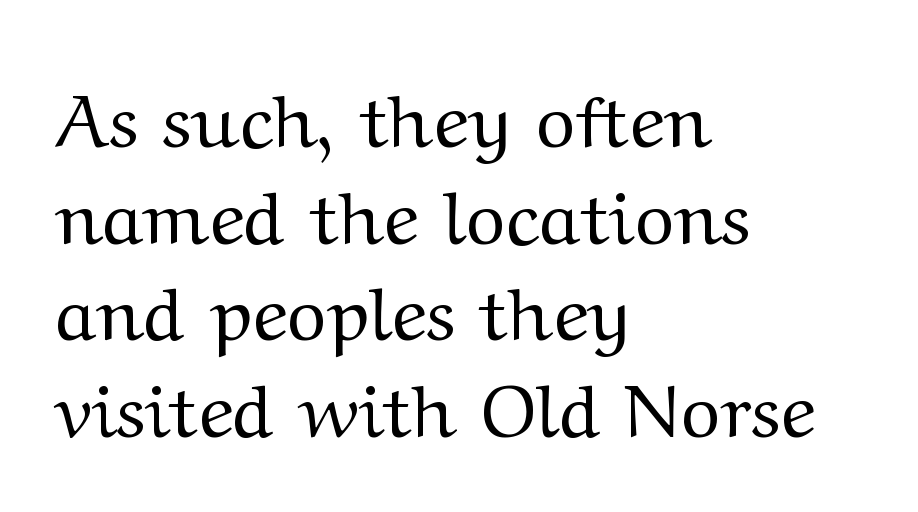
The image shows 75 px regular-weight, wide serif type, upright; set left-aligned, normal line spacing (1.29x), normal letter spacing, not underlined; medium stroke contrast and a medium x-height.
